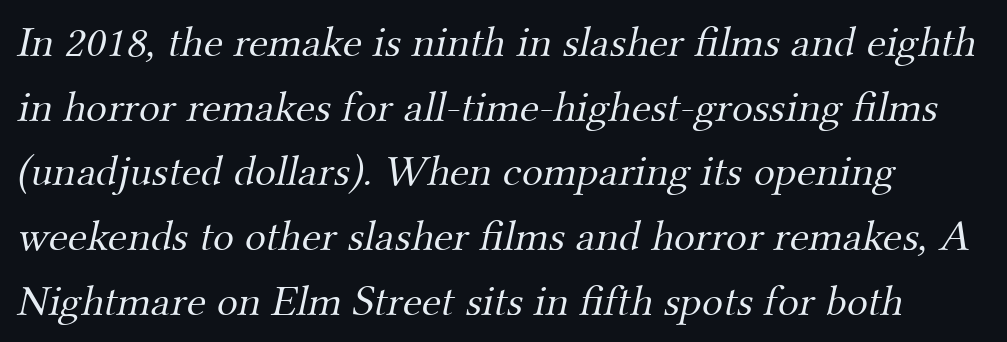
This is not heavy type; no bold has been used. The glyphs in this specimen are seriffed. Leftover space on each line is placed entirely after the last word. Do the characters align in a grid? No, the font is proportional. Descenders hang freely into open space.
